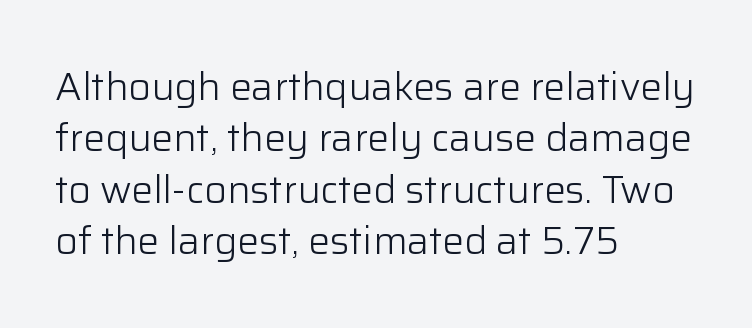
Weight: not bold — regular or lighter. Clear beneath every line of the passage. Regular leading. Layout note: lines flush left.
